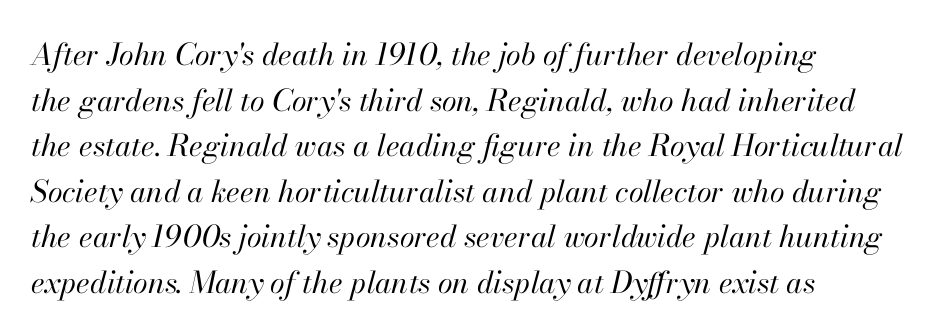
Q: Is the text bold? A: No.
Q: Is the text italic (slanted)? A: Yes, it leans right by about 13 degrees.
Q: Is the text underlined? A: No.
Q: How is the paragraph aligned? A: Left-aligned.
Q: Is the spacing between letters normal or unusually wide? A: Normal.
Q: Is the spacing between lines tight, normal or loose? A: Normal.
Q: Width (condensed, normal, or wide)? A: Normal.
Q: Stroke contrast? A: High.
Q: x-height? A: Small.
Q: Monospaced? A: No.
